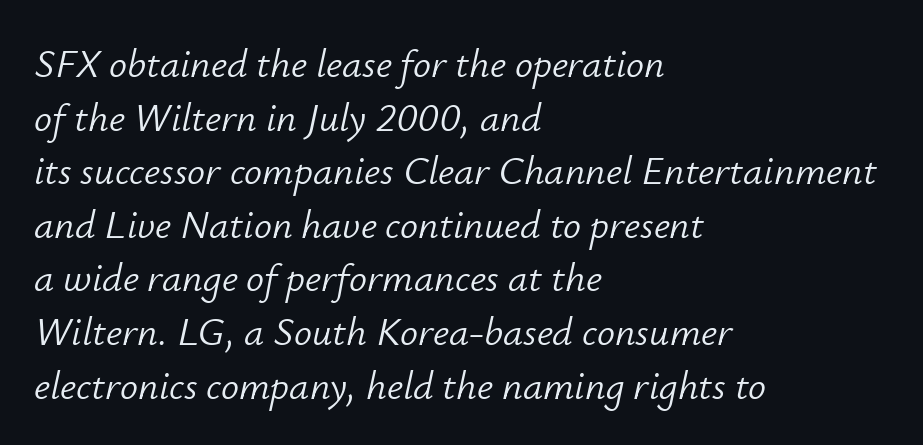
{"italic": "yes", "lean": "right", "slant_degrees": 12, "bold": "no", "weight": "light", "width": "normal", "stroke_contrast": "low", "x_height": "small", "monospaced": "no", "underline": "no", "align": "left", "line_spacing": "normal", "line_spacing_ratio": 1.34, "letter_spacing": "normal", "letter_spacing_em": 0.0, "glyph_px": 40}
